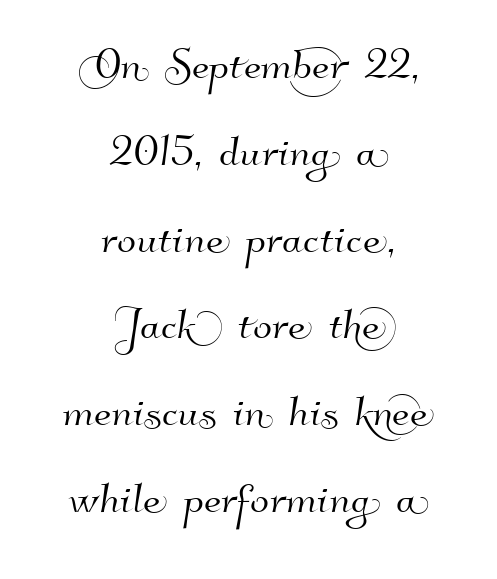
This sample is center-justified, so both line endings float freely. The gap between lines stays unmarked. No extra tracking has been applied to these lines. The rows are spaced the way most documents space them.
